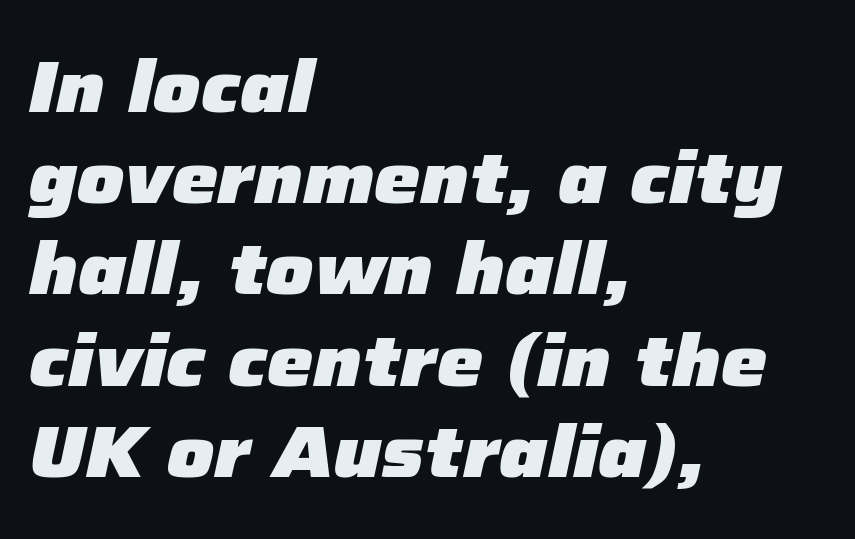
Does the copy run flush right? No — it runs flush left. I'd describe the lettering as bold — thick and assertive. Leading: standard. Note the varied advance widths — an 'i' is clearly narrower than an 'm'.
